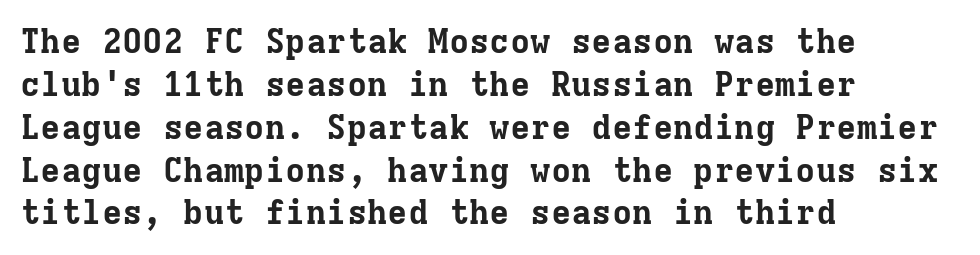
Quick note: interline space is typical. Unlike italic type, these characters show no tilt at all. The strip under each line holds only bare page. Does the copy run flush right? No — it runs flush left. The line texture is even and compact thanks to regular tracking. The font family rendered here belongs to the serif group.
